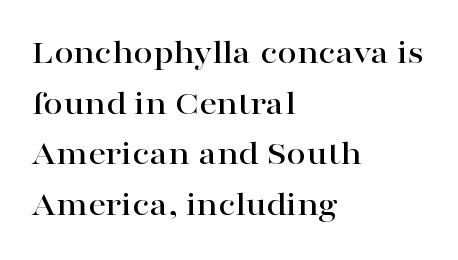
Q: Is the text italic (slanted)? A: No, it is upright.
Q: Is the typeface a serif or a sans-serif typeface? A: Serif.
Q: Is the text underlined? A: No.
Q: How is the paragraph aligned? A: Left-aligned.
Q: Is the spacing between letters normal or unusually wide? A: Normal.
Q: Is the spacing between lines tight, normal or loose? A: Normal.
Q: Width (condensed, normal, or wide)? A: Wide.
Q: Stroke contrast? A: High.
Q: x-height? A: Medium.
Q: Monospaced? A: No.
